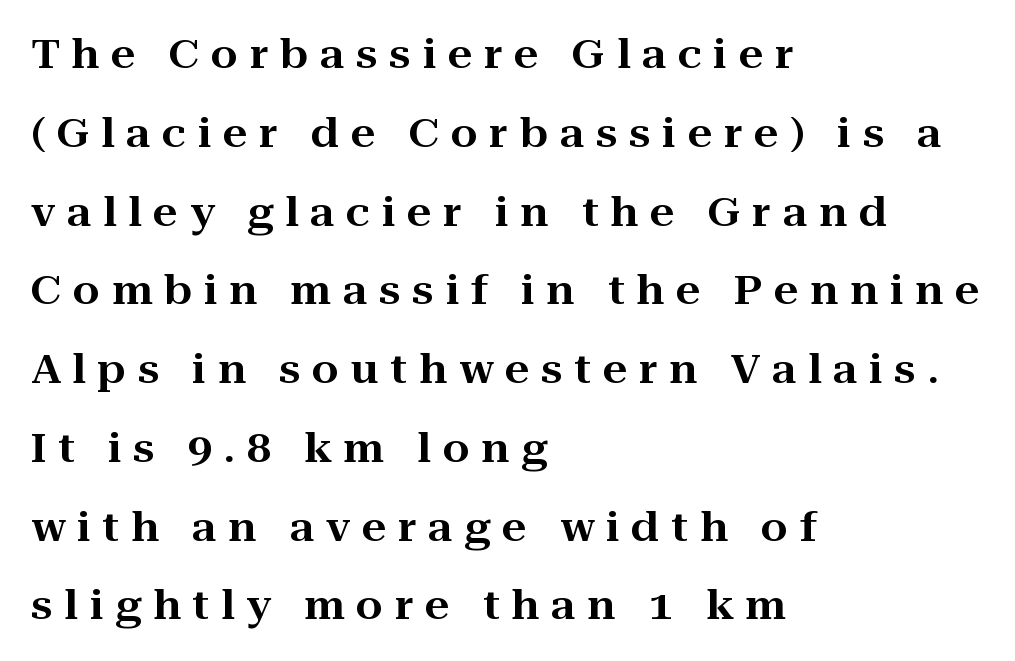
Q: Is the text italic (slanted)? A: No, it is upright.
Q: Is the typeface a serif or a sans-serif typeface? A: Serif.
Q: Is the text underlined? A: No.
Q: How is the paragraph aligned? A: Left-aligned.
Q: Is the spacing between letters normal or unusually wide? A: Unusually wide.
Q: Is the spacing between lines tight, normal or loose? A: Loose.
Q: Width (condensed, normal, or wide)? A: Wide.
Q: Stroke contrast? A: High.
Q: x-height? A: Medium.
Q: Monospaced? A: No.
